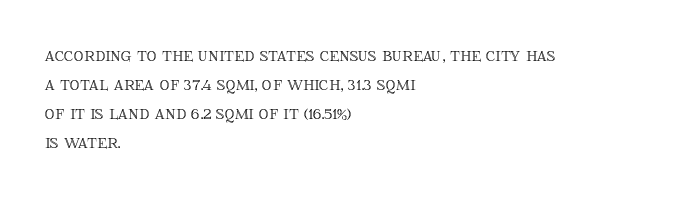
The image shows 20 px text type, upright; set left-aligned, normal line spacing (1.45x), normal letter spacing, not underlined.
